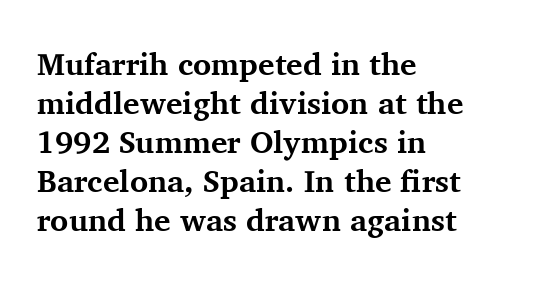
{"serif": "yes", "italic": "no", "bold": "yes", "weight": "bold", "width": "normal", "stroke_contrast": "medium", "x_height": "medium", "monospaced": "no", "underline": "no", "align": "left", "line_spacing": "normal", "line_spacing_ratio": 1.26, "letter_spacing": "normal", "letter_spacing_em": 0.0, "glyph_px": 31}
